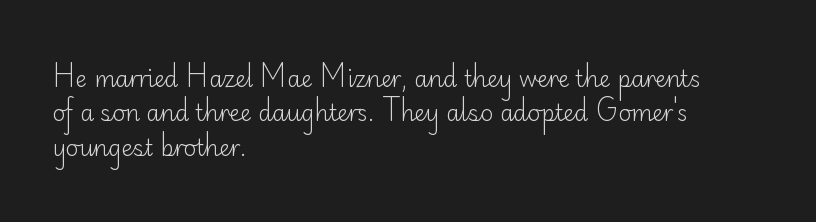
The specimen reads as upright at a glance. Is the stroke heavy? The answer is a plain regular-or-lighter. Clear beneath every line of the passage. Notice how descenders clear the ascenders below comfortably — that's standard leading.
